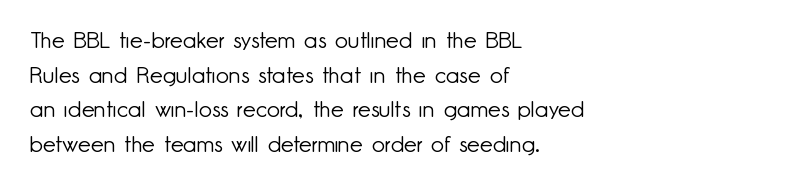
The image shows 23 px text type, upright; set left-aligned, normal line spacing (1.51x), normal letter spacing, not underlined.
